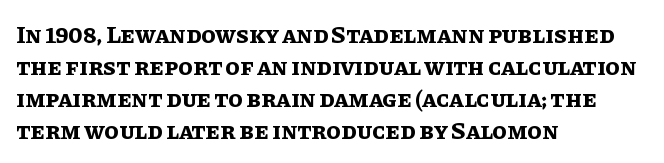
{"italic": "no", "bold": "yes", "underline": "no", "align": "left", "line_spacing": "normal", "line_spacing_ratio": 1.33, "letter_spacing": "normal", "letter_spacing_em": 0.0, "glyph_px": 24}
